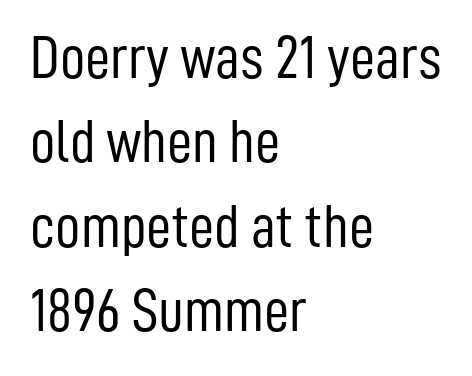
The image shows 62 px light, condensed sans-serif type, upright; set left-aligned, normal line spacing (1.36x), normal letter spacing, not underlined; low stroke contrast and a medium x-height.
